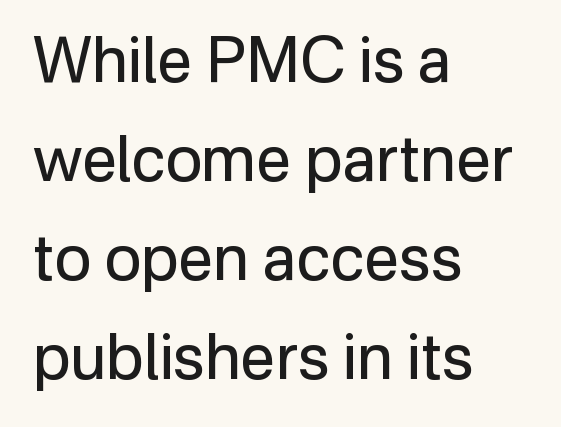
Q: Is the text bold? A: No.
Q: Is the text italic (slanted)? A: No, it is upright.
Q: Is the typeface a serif or a sans-serif typeface? A: Sans-serif.
Q: Is the text underlined? A: No.
Q: How is the paragraph aligned? A: Left-aligned.
Q: Is the spacing between letters normal or unusually wide? A: Normal.
Q: Is the spacing between lines tight, normal or loose? A: Normal.
Q: Width (condensed, normal, or wide)? A: Normal.
Q: Stroke contrast? A: Low.
Q: x-height? A: Medium.
Q: Monospaced? A: No.
